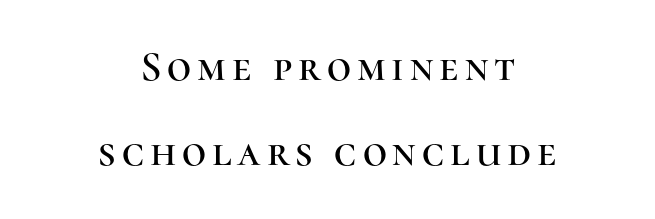
The image shows 42 px serif type, upright; set centered, loose line spacing (2.02x), not underlined; high stroke contrast and a medium x-height.
